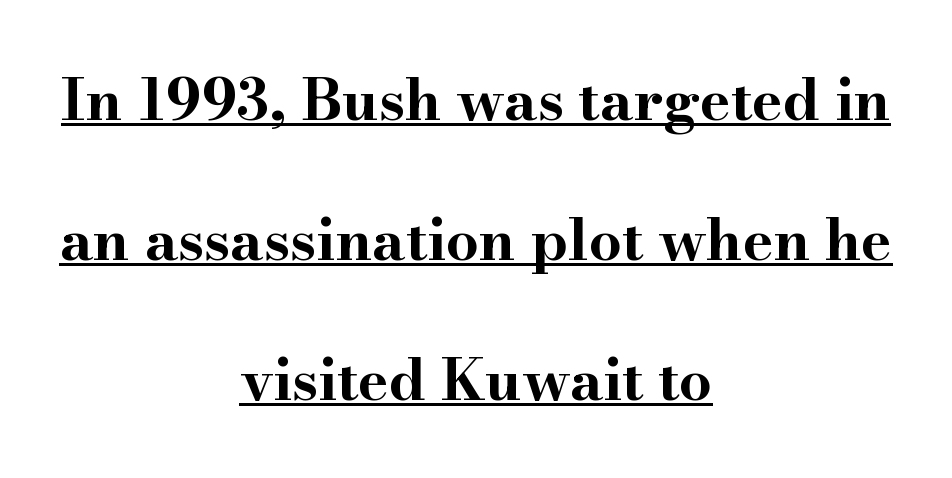
The image shows 58 px bold, wide serif type, upright; set centered, loose line spacing (2.41x), normal letter spacing, underlined; high stroke contrast and a small x-height.
